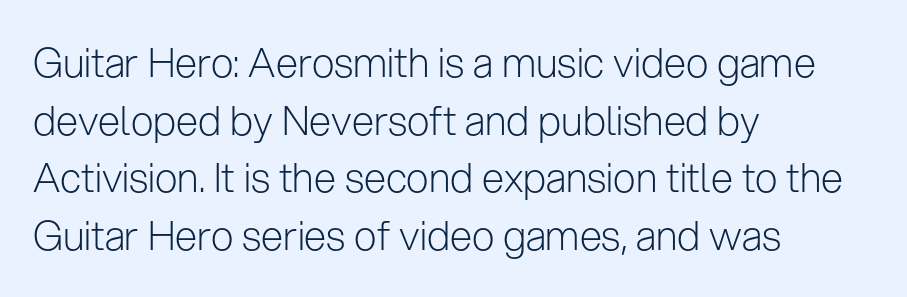
{"serif": "no", "italic": "no", "bold": "no", "weight": "light", "width": "normal", "stroke_contrast": "low", "x_height": "medium", "monospaced": "no", "underline": "no", "align": "left", "line_spacing": "normal", "line_spacing_ratio": 1.44, "letter_spacing": "normal", "letter_spacing_em": 0.0, "glyph_px": 40}
